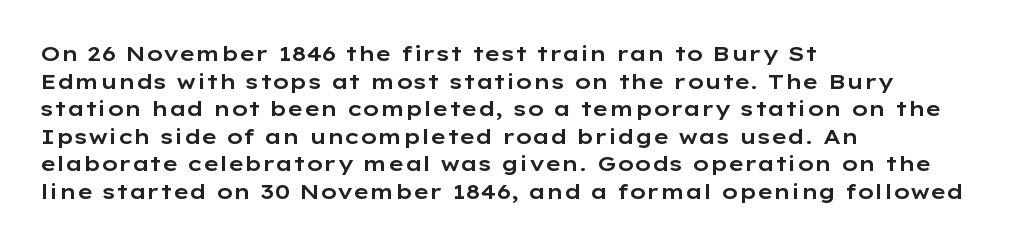
The image shows 21 px text type, upright; set left-aligned, normal line spacing (1.31x), normal letter spacing, not underlined.
